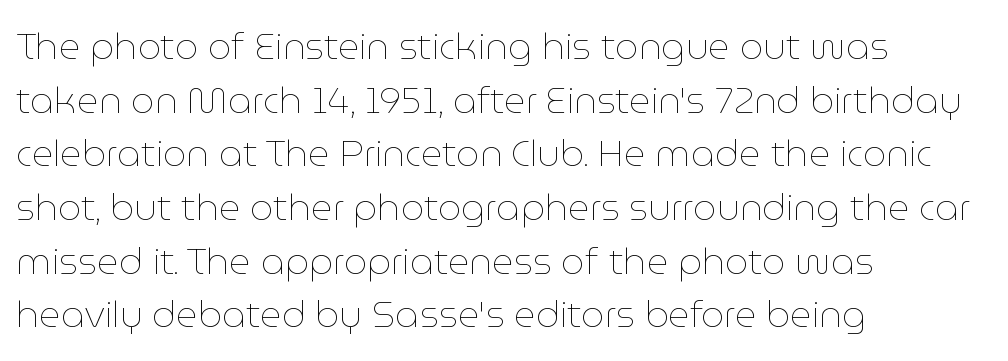
Q: Is the text bold? A: No.
Q: Is the text italic (slanted)? A: No, it is upright.
Q: Is the text underlined? A: No.
Q: How is the paragraph aligned? A: Left-aligned.
Q: Is the spacing between letters normal or unusually wide? A: Normal.
Q: Is the spacing between lines tight, normal or loose? A: Normal.
Q: Width (condensed, normal, or wide)? A: Normal.
Q: Stroke contrast? A: Low.
Q: x-height? A: Medium.
Q: Monospaced? A: No.
